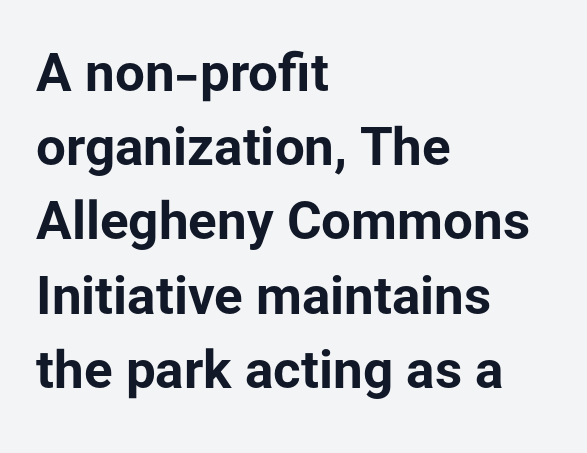
The face used here is rendered with its standard letterfit. Underline: absent. In terms of leading, this rendering sits right in the middle. The rag falls on the right side of this text block.
